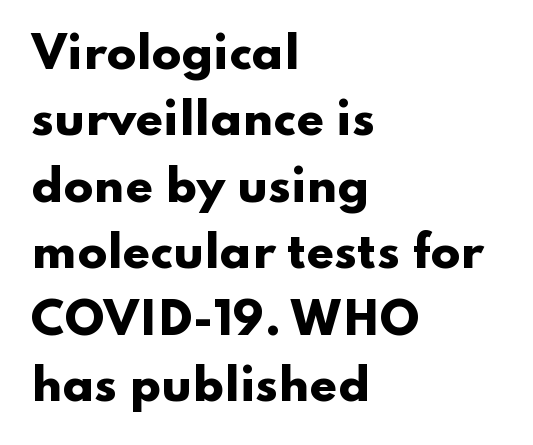
Q: Is the text bold? A: Yes.
Q: Is the text italic (slanted)? A: No, it is upright.
Q: Is the typeface a serif or a sans-serif typeface? A: Sans-serif.
Q: Is the text underlined? A: No.
Q: How is the paragraph aligned? A: Left-aligned.
Q: Is the spacing between letters normal or unusually wide? A: Normal.
Q: Is the spacing between lines tight, normal or loose? A: Normal.
Q: Width (condensed, normal, or wide)? A: Wide.
Q: Stroke contrast? A: Low.
Q: x-height? A: Small.
Q: Monospaced? A: No.
